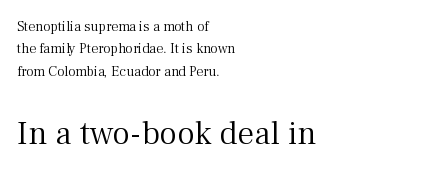
The image shows 34 px light serif type, upright; set left-aligned, normal line spacing (1.6x), normal letter spacing, not underlined; the second (bottom) block is 2.43x larger; medium stroke contrast and a medium x-height.
